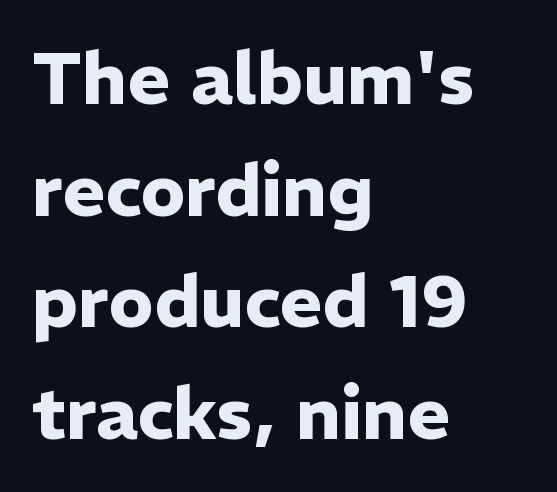
The image shows 73 px heavy sans-serif type, upright; set left-aligned, normal line spacing (1.53x), normal letter spacing, not underlined; low stroke contrast and a medium x-height.
